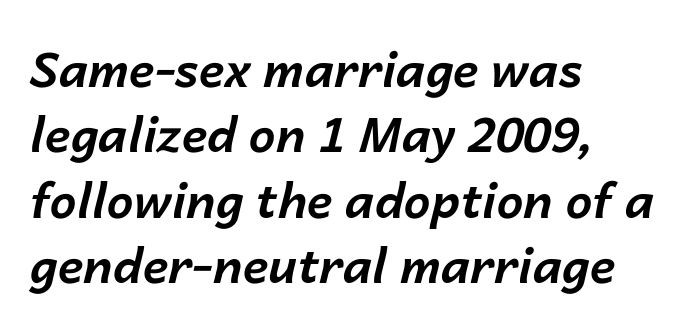
Q: Is the text bold? A: Yes.
Q: Is the text italic (slanted)? A: Yes, it leans right by about 14 degrees.
Q: Is the text underlined? A: No.
Q: How is the paragraph aligned? A: Left-aligned.
Q: Is the spacing between letters normal or unusually wide? A: Normal.
Q: Is the spacing between lines tight, normal or loose? A: Normal.
Q: Width (condensed, normal, or wide)? A: Normal.
Q: Stroke contrast? A: Low.
Q: x-height? A: Medium.
Q: Monospaced? A: No.
